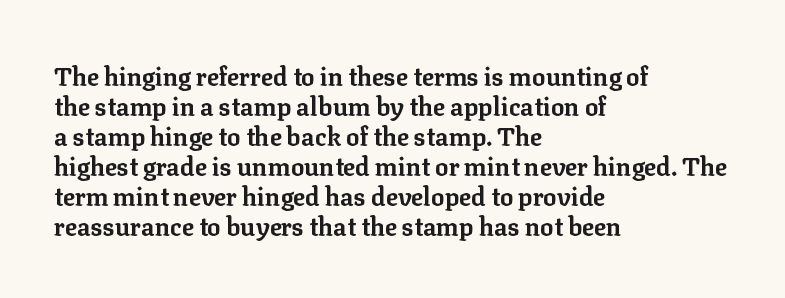
{"italic": "no", "bold": "yes", "underline": "no", "align": "left", "line_spacing_ratio": 1.2, "letter_spacing": "normal", "letter_spacing_em": 0.0, "glyph_px": 25}
